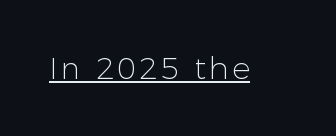
Spacing verdict: proportional, widths tailored to each character. Weight class: somewhere from thin through regular. Quick note: not italic, upright. Like a heading marked for emphasis, these lines bear an underscore. The type family on display is of the sans-serif kind.
